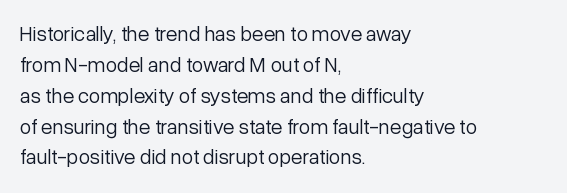
If you drew a line through each stem, it would be perfectly vertical. Leftover space on each line is placed entirely after the last word. The vertical gap from one line to the next is medium. The specimen omits any rule beneath the text block's lines.
